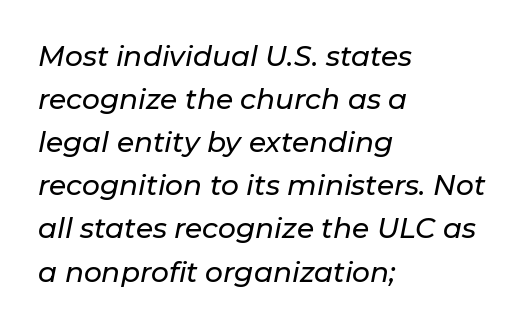
{"italic": "yes", "lean": "right", "slant_degrees": 11, "width": "normal", "stroke_contrast": "low", "x_height": "medium", "monospaced": "no", "underline": "no", "align": "left", "line_spacing": "normal", "line_spacing_ratio": 1.54, "letter_spacing": "normal", "letter_spacing_em": 0.0, "glyph_px": 28}
